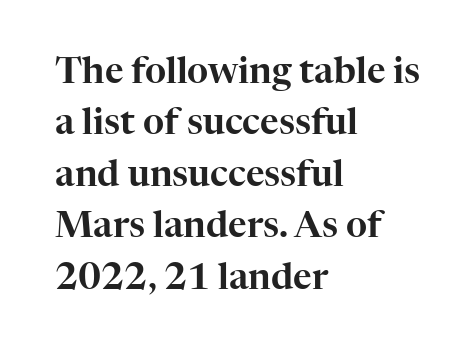
The image shows 36 px serif type, upright; set left-aligned, normal line spacing (1.43x), normal letter spacing, not underlined; high stroke contrast and a medium x-height.
